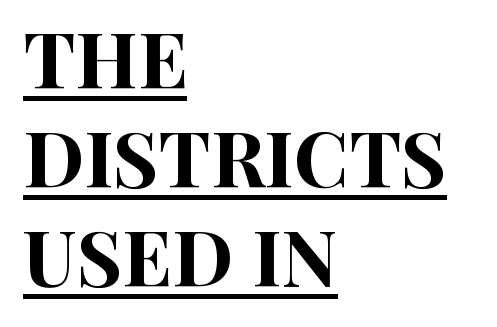
How are the letters spaced? Ordinarily, with no added tracking. The leading is moderate, giving the passage an even texture. The passage shown is typeset with a sans-serif family. The specimen includes a rule beneath the text block's lines. Notice how the passage keeps a crisp vertical edge on the left only.
